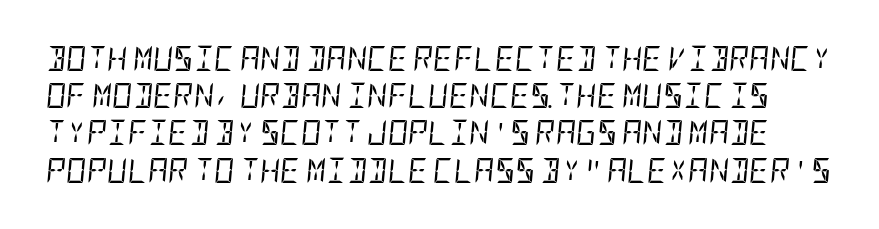
The image shows 25 px text type, italic (leaning right); set normal line spacing (1.49x), normal letter spacing, not underlined.
